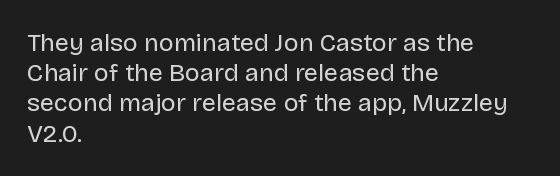
In terms of posture, this sample is upright. The rendering keeps characters at their native spacing. Caption: face not bold, strokes unweighted. The string is rendered with underlining switched off. Horizontal alignment here is leftward, the default for most running prose.
